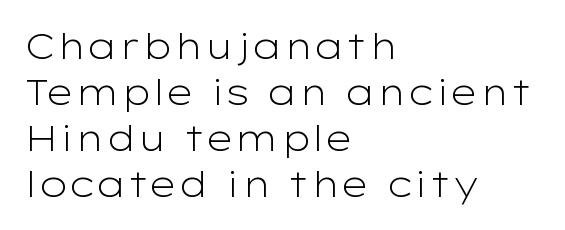
All the whitespace from short lines collects on the right. Standard letterfit; no display-style spreading of the glyphs. Each letter keeps its own natural width here, so spacing adapts to shape. No feet cap the strokes, marking this as sans-serif type. No extra ink here — the face is not bold.
